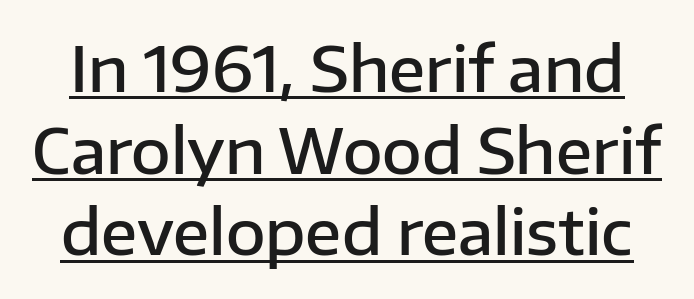
The image shows 61 px semibold sans-serif type, upright; set normal line spacing (1.34x), normal letter spacing, underlined; low stroke contrast and a medium x-height.
